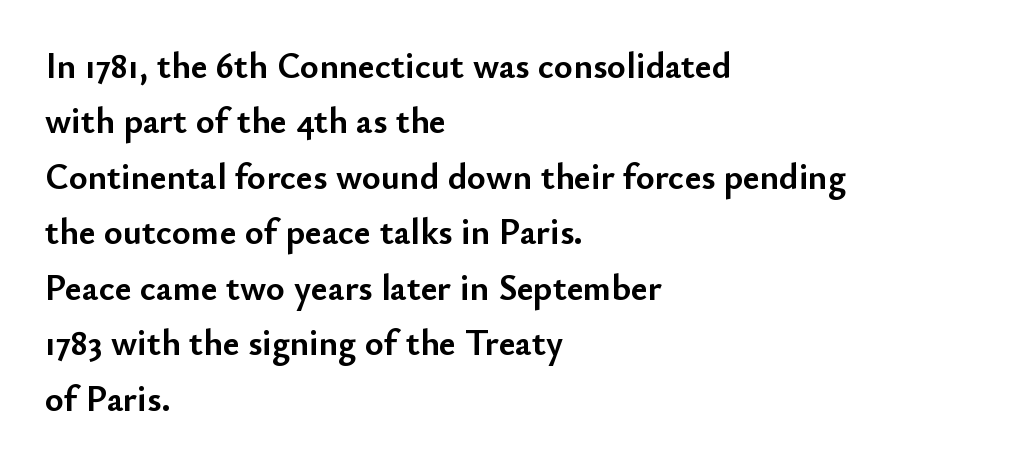
Q: Is the text bold? A: Yes.
Q: Is the text italic (slanted)? A: No, it is upright.
Q: Is the typeface a serif or a sans-serif typeface? A: Sans-serif.
Q: Is the text underlined? A: No.
Q: How is the paragraph aligned? A: Left-aligned.
Q: Is the spacing between letters normal or unusually wide? A: Normal.
Q: Is the spacing between lines tight, normal or loose? A: Normal.
Q: Width (condensed, normal, or wide)? A: Normal.
Q: Stroke contrast? A: Low.
Q: x-height? A: Small.
Q: Monospaced? A: No.
